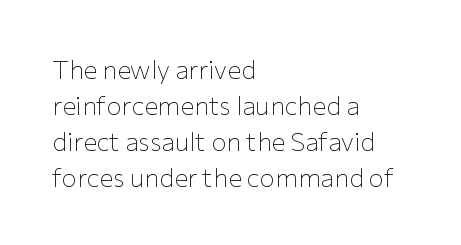
{"italic": "no", "bold": "no", "underline": "no", "align": "left", "line_spacing": "normal", "line_spacing_ratio": 1.38, "letter_spacing": "normal", "letter_spacing_em": 0.0, "glyph_px": 26}
